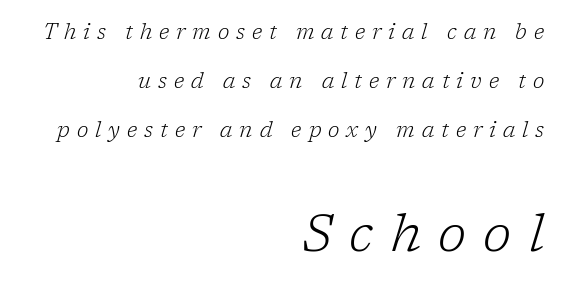
The image shows 52 px light serif type, italic (leaning right); set right-aligned, loose line spacing (2.34x), unusually wide letter spacing (+0.33 em), not underlined; the second (bottom) block is 2.48x larger; low stroke contrast and a medium x-height.
